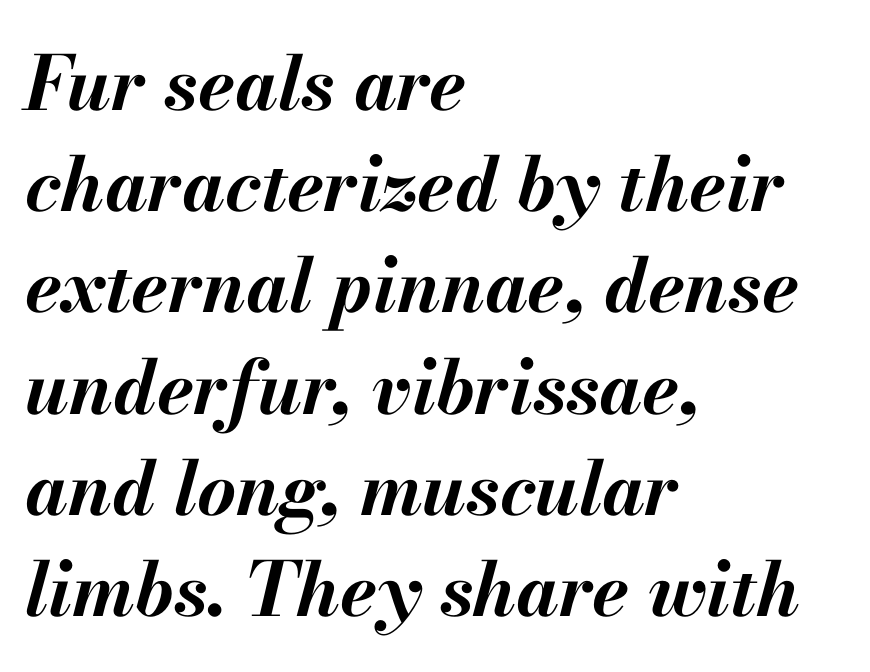
{"italic": "yes", "lean": "right", "slant_degrees": 13, "bold": "yes", "weight": "bold", "width": "normal", "stroke_contrast": "medium", "x_height": "small", "monospaced": "no", "underline": "no", "align": "left", "line_spacing": "normal", "line_spacing_ratio": 1.35, "letter_spacing": "normal", "letter_spacing_em": 0.0, "glyph_px": 75}
